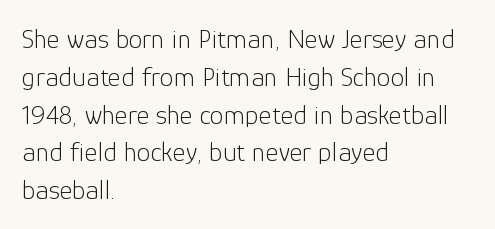
The image shows 28 px light sans-serif type, upright; set left-aligned, normal line spacing (1.35x), normal letter spacing, not underlined; low stroke contrast and a medium x-height.
